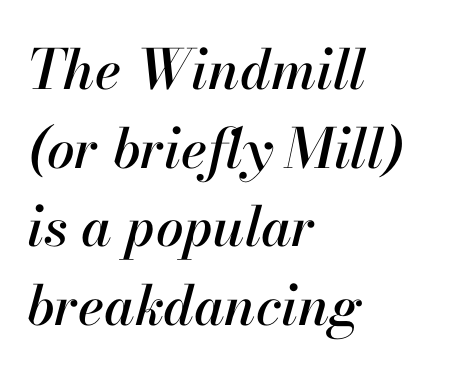
This sample has the flowing, uneven cadence of proportional lettering. Which margin do the lines hug? The left one — the right edge is uneven. The text carries the slant typical of an italic or oblique font. The baseline area is clear. Here the glyphs are tracked normally, forming tight word shapes.
